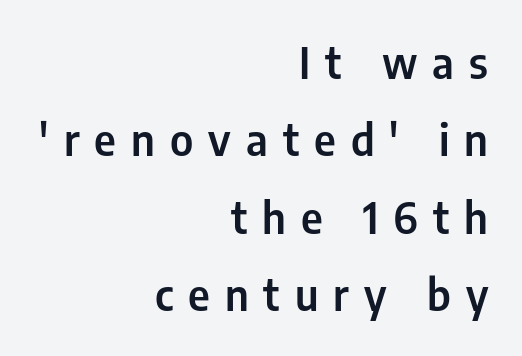
The image shows 43 px condensed sans-serif type, upright; set right-aligned, line spacing 1.8x, unusually wide letter spacing (+0.35 em), not underlined; low stroke contrast and a medium x-height.
